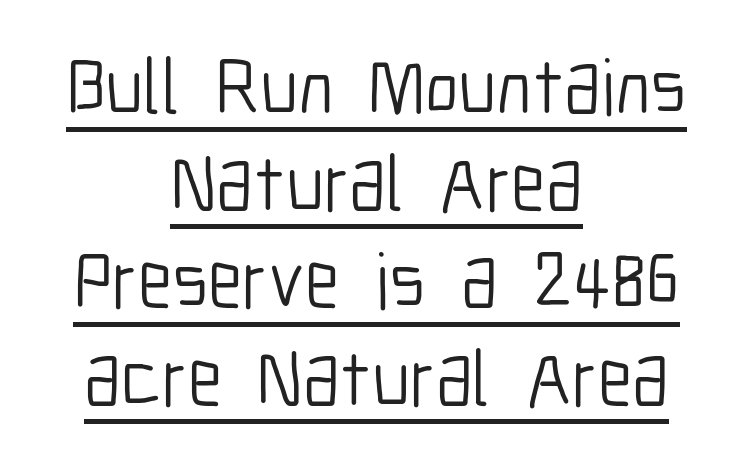
Q: Is the text bold? A: No.
Q: Is the text italic (slanted)? A: No, it is upright.
Q: Is the typeface a serif or a sans-serif typeface? A: Sans-serif.
Q: Is the text underlined? A: Yes.
Q: How is the paragraph aligned? A: Centered.
Q: Is the spacing between letters normal or unusually wide? A: Normal.
Q: Width (condensed, normal, or wide)? A: Condensed.
Q: Stroke contrast? A: Low.
Q: x-height? A: Medium.
Q: Monospaced? A: No.
